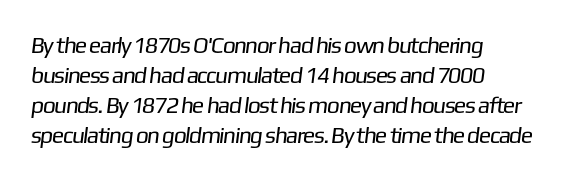
{"bold": "no", "underline": "no", "align": "left", "line_spacing": "normal", "line_spacing_ratio": 1.3, "letter_spacing": "normal", "letter_spacing_em": 0.0, "glyph_px": 23}
